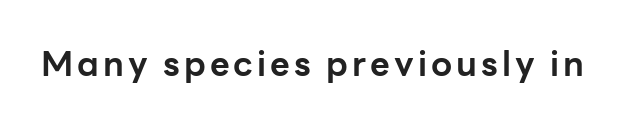
The image shows 34 px bold sans-serif type, upright; set not underlined; low stroke contrast and a medium x-height.
